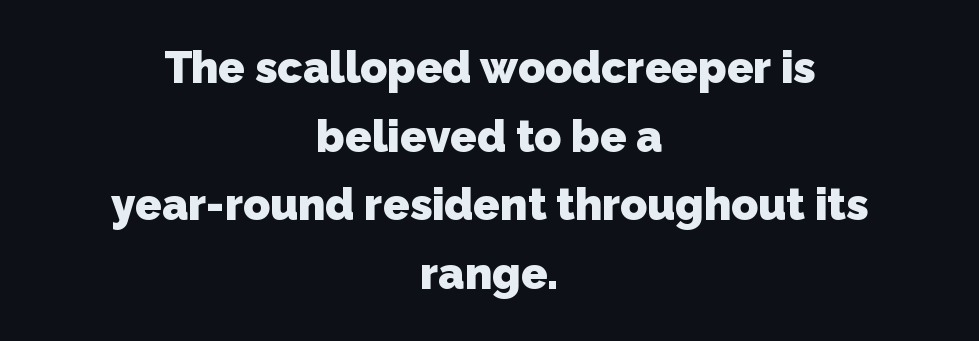
The zone under the glyphs is completely vacant. How are the letters spaced? Ordinarily, with no added tracking. The designer went with a sans here, leaving each stem footless. The line-height multiplier appears to be the usual default.
